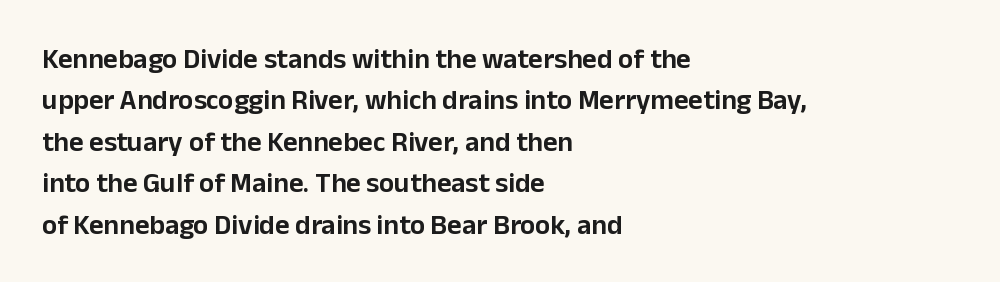
Left-aligned paragraph, ragged on the right. Notice how the stems are strictly vertical — no italics here. Varying glyph widths throughout — classic text-font behaviour. This block has exactly the height ordinary leading produces. Stroke terminals: plain, sans-serif. Glyph-to-glyph distance matches everyday printed text.
